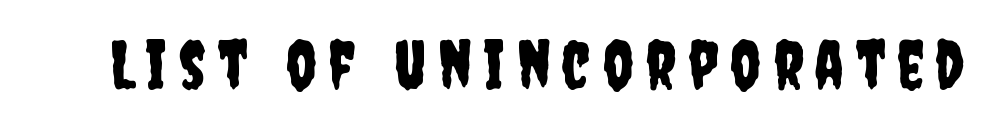
The image shows 67 px condensed sans-serif type, upright; set not underlined; low stroke contrast and a large x-height.
